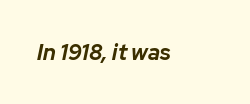
Q: Is the text bold? A: Yes.
Q: Is the text italic (slanted)? A: Yes, it leans right by about 12 degrees.
Q: Is the text underlined? A: No.
Q: Is the spacing between letters normal or unusually wide? A: Normal.
